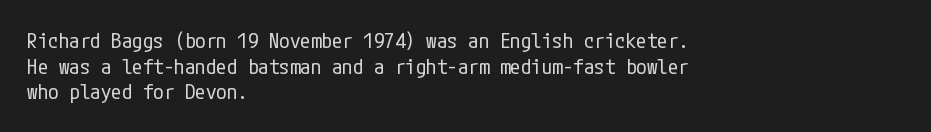
{"italic": "no", "bold": "no", "underline": "no", "align": "left", "line_spacing_ratio": 1.22, "letter_spacing": "normal", "letter_spacing_em": 0.0, "glyph_px": 21}
